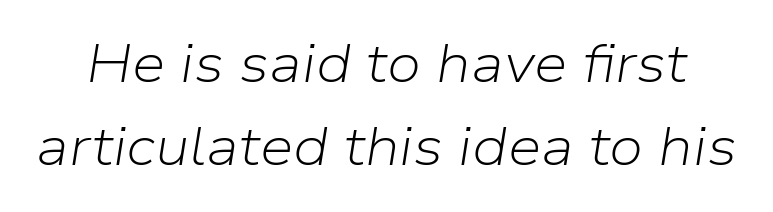
The image shows 54 px light type, italic (leaning right); set normal line spacing (1.53x), normal letter spacing, not underlined; low stroke contrast and a medium x-height.
